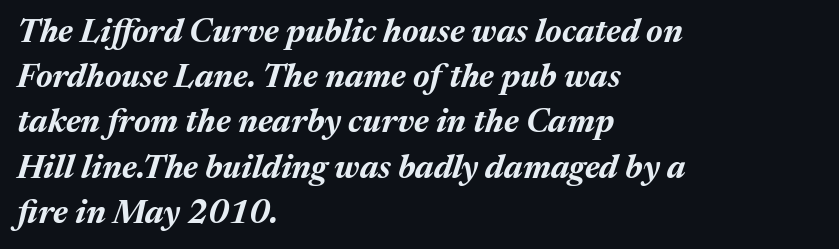
Q: Is the text bold? A: Yes.
Q: Is the text italic (slanted)? A: Yes, it leans right by about 17 degrees.
Q: Is the text underlined? A: No.
Q: How is the paragraph aligned? A: Left-aligned.
Q: Is the spacing between letters normal or unusually wide? A: Normal.
Q: Is the spacing between lines tight, normal or loose? A: Normal.
Q: Width (condensed, normal, or wide)? A: Normal.
Q: Stroke contrast? A: Medium.
Q: x-height? A: Medium.
Q: Monospaced? A: No.
